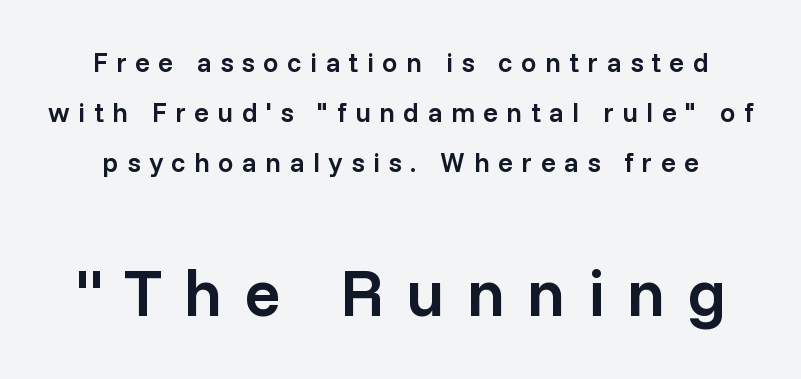
{"serif": "no", "italic": "no", "bold": "semi", "weight": "semibold", "width": "normal", "stroke_contrast": "low", "x_height": "medium", "monospaced": "no", "underline": "no", "line_spacing_ratio": 1.86, "letter_spacing": "wide", "letter_spacing_em": 0.32, "larger_block": "second", "size_ratio": 2.48, "glyph_px": 67}
